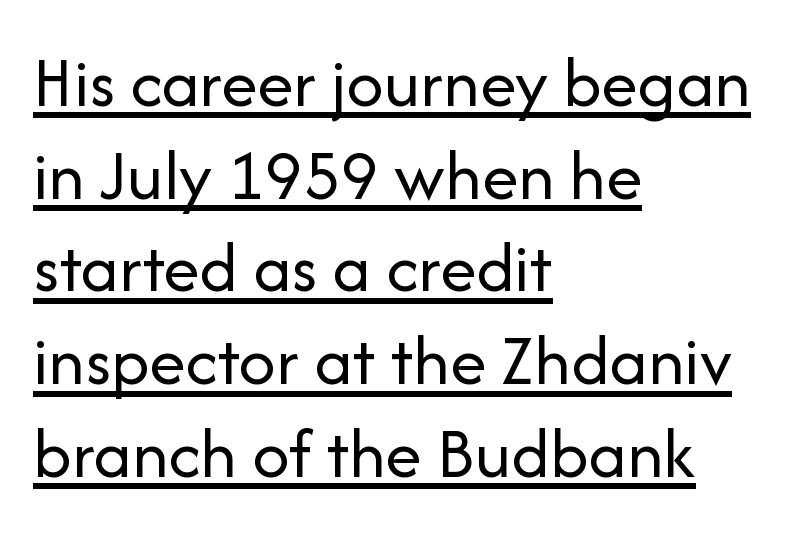
Q: Is the text bold? A: No.
Q: Is the text italic (slanted)? A: No, it is upright.
Q: Is the typeface a serif or a sans-serif typeface? A: Sans-serif.
Q: Is the text underlined? A: Yes.
Q: How is the paragraph aligned? A: Left-aligned.
Q: Is the spacing between letters normal or unusually wide? A: Normal.
Q: Is the spacing between lines tight, normal or loose? A: Normal.
Q: Width (condensed, normal, or wide)? A: Normal.
Q: Stroke contrast? A: Low.
Q: x-height? A: Medium.
Q: Monospaced? A: No.
